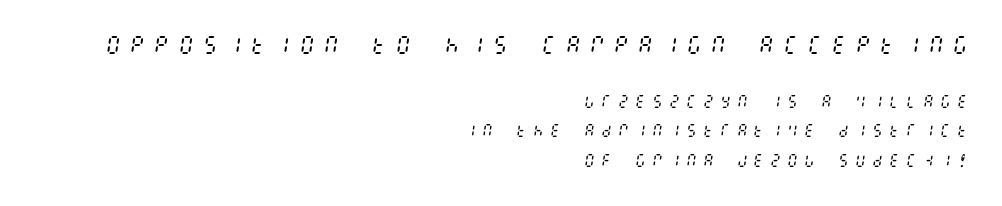
Q: Is the text bold? A: No.
Q: Is the text italic (slanted)? A: Yes, it leans right by about 8 degrees.
Q: Is the text underlined? A: No.
Q: How is the paragraph aligned? A: Right-aligned.
Q: Is the spacing between letters normal or unusually wide? A: Unusually wide.
Q: Is the spacing between lines tight, normal or loose? A: Loose.
Q: Which block of text is set in a larger size, the first (top) or the second (bottom)? A: The first (top) one.
